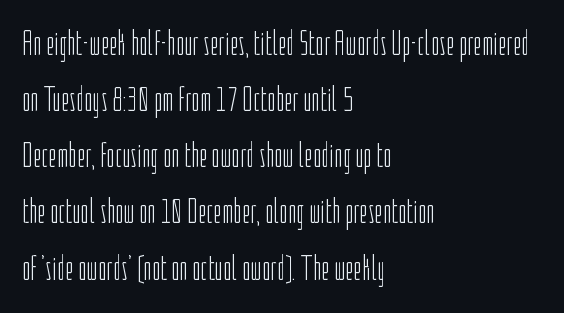
Q: Is the text bold? A: No.
Q: Is the text italic (slanted)? A: No, it is upright.
Q: Is the typeface a serif or a sans-serif typeface? A: Sans-serif.
Q: Is the text underlined? A: No.
Q: How is the paragraph aligned? A: Left-aligned.
Q: Is the spacing between letters normal or unusually wide? A: Normal.
Q: Is the spacing between lines tight, normal or loose? A: Normal.
Q: Width (condensed, normal, or wide)? A: Condensed.
Q: Stroke contrast? A: Low.
Q: x-height? A: Medium.
Q: Monospaced? A: No.
